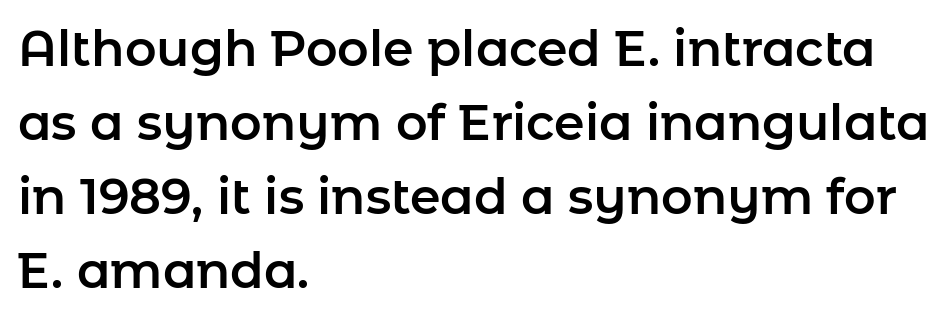
{"serif": "no", "italic": "no", "width": "normal", "stroke_contrast": "low", "x_height": "medium", "monospaced": "no", "underline": "no", "align": "left", "line_spacing": "normal", "line_spacing_ratio": 1.51, "letter_spacing": "normal", "letter_spacing_em": 0.0, "glyph_px": 49}
